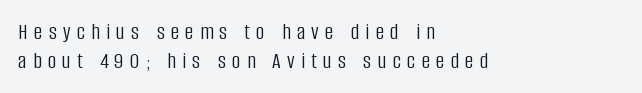
{"italic": "no", "bold": "no", "underline": "no", "align": "left", "line_spacing": "normal", "line_spacing_ratio": 1.25, "letter_spacing": "wide", "letter_spacing_em": 0.28, "glyph_px": 23}
